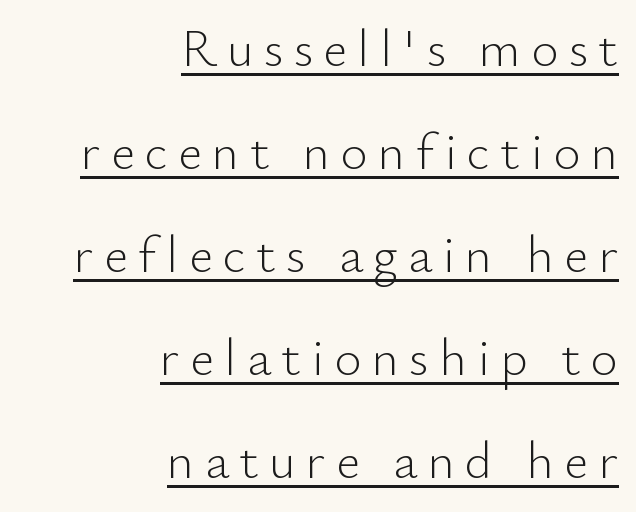
Underlining? Definitely there. Posture: vertical. Serif or sans? Sans — the stroke terminals are bare. Reading down the block, your eye finds every line finishing at a fixed right position. Varying glyph widths throughout — classic text-font behaviour.
